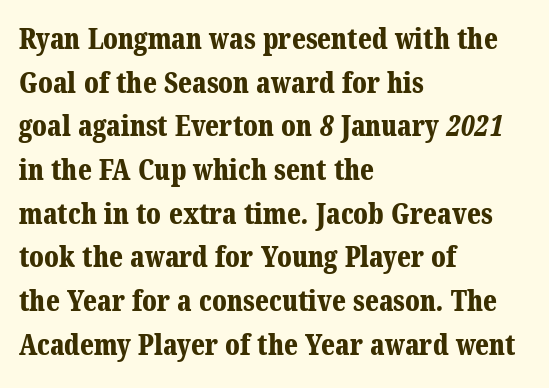
Q: Is the text bold? A: Yes.
Q: Is the typeface a serif or a sans-serif typeface? A: Serif.
Q: Is the text underlined? A: No.
Q: How is the paragraph aligned? A: Left-aligned.
Q: Is the spacing between letters normal or unusually wide? A: Normal.
Q: Is the spacing between lines tight, normal or loose? A: Normal.
Q: Width (condensed, normal, or wide)? A: Normal.
Q: Stroke contrast? A: Medium.
Q: x-height? A: Medium.
Q: Monospaced? A: No.
